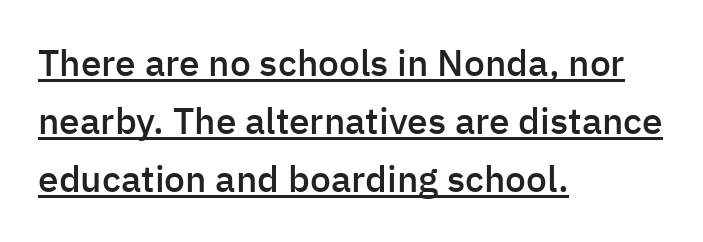
The image shows 37 px semibold sans-serif type, upright; set left-aligned, normal line spacing (1.57x), normal letter spacing, underlined; low stroke contrast and a medium x-height.
